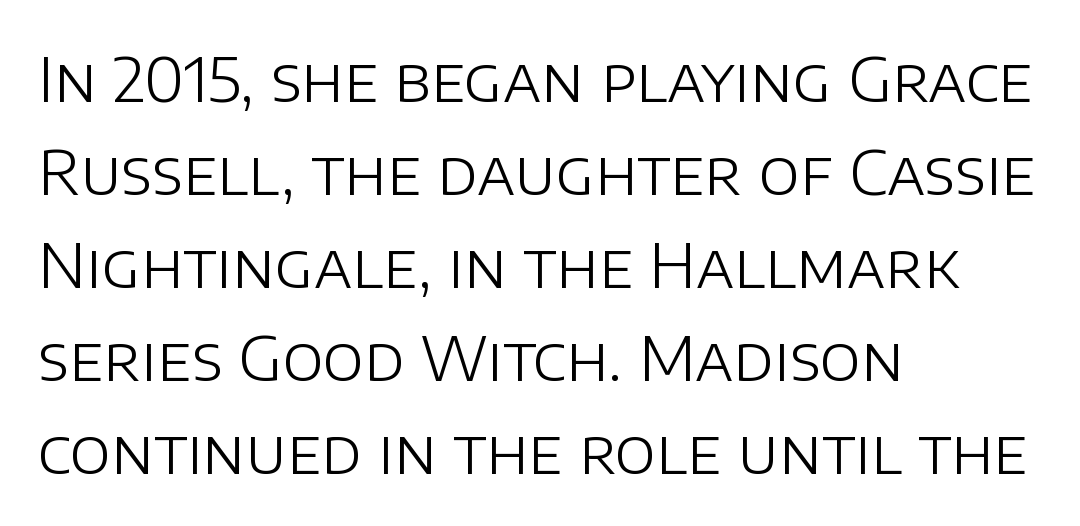
{"serif": "no", "italic": "no", "bold": "no", "weight": "light", "width": "normal", "stroke_contrast": "low", "x_height": "large", "monospaced": "no", "underline": "no", "align": "left", "line_spacing": "normal", "line_spacing_ratio": 1.5, "letter_spacing": "normal", "letter_spacing_em": 0.0, "glyph_px": 62}
